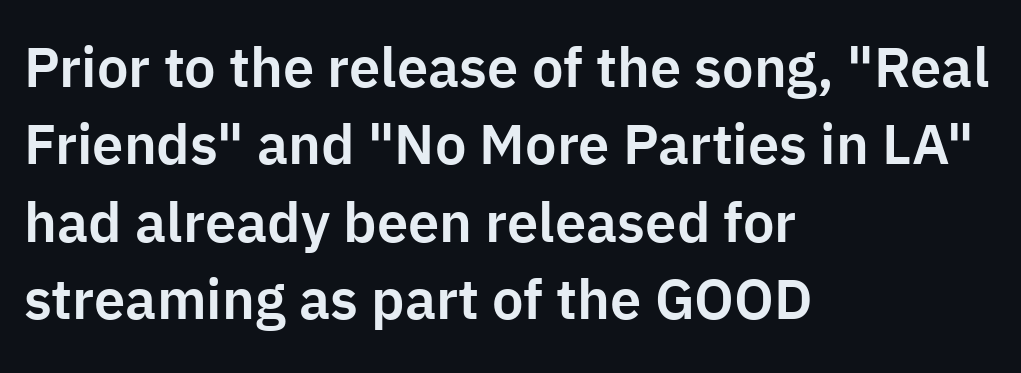
{"serif": "no", "italic": "no", "width": "normal", "stroke_contrast": "low", "x_height": "medium", "monospaced": "no", "underline": "no", "align": "left", "line_spacing": "normal", "line_spacing_ratio": 1.38, "letter_spacing": "normal", "letter_spacing_em": 0.0, "glyph_px": 56}
